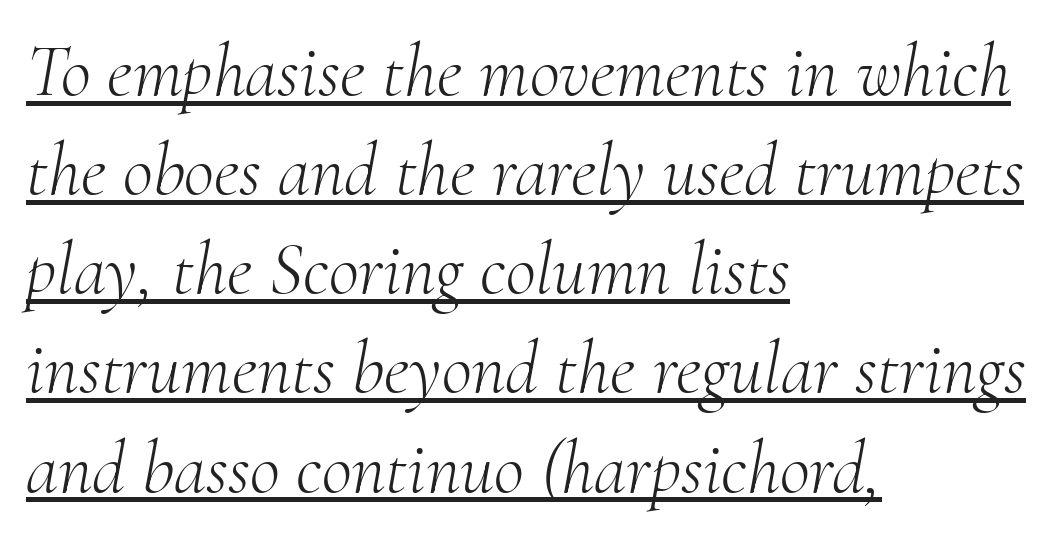
The image shows 74 px light serif type, italic (leaning right); set left-aligned, normal line spacing (1.34x), normal letter spacing, underlined; medium stroke contrast and a small x-height.
